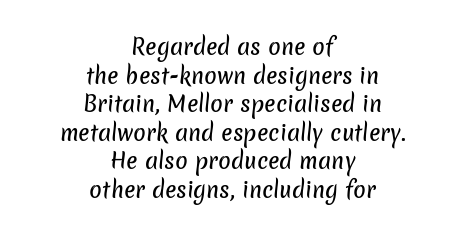
Centered paragraph, ragged on both sides. Observe the ordinary spacing: letters are neighbours, not strangers. Lines of text with bare space underneath. Regarding leading, the lines here are spaced in the standard way.
